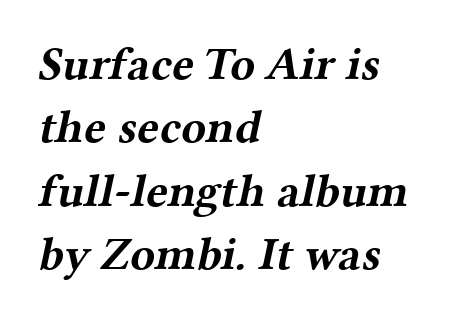
The image shows 46 px bold, wide serif type; set left-aligned, normal line spacing (1.38x), normal letter spacing, not underlined; medium stroke contrast and a medium x-height.
